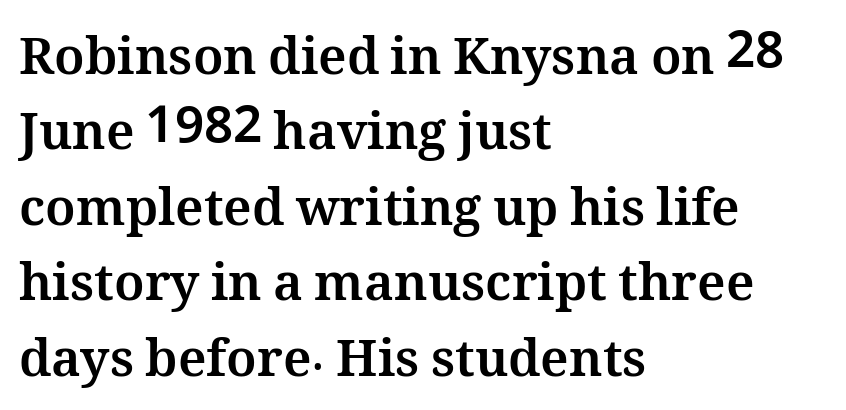
Q: Is the text bold? A: Yes.
Q: Is the text italic (slanted)? A: No, it is upright.
Q: Is the text underlined? A: No.
Q: How is the paragraph aligned? A: Left-aligned.
Q: Is the spacing between letters normal or unusually wide? A: Normal.
Q: Is the spacing between lines tight, normal or loose? A: Normal.
Q: Width (condensed, normal, or wide)? A: Normal.
Q: Stroke contrast? A: Medium.
Q: x-height? A: Medium.
Q: Monospaced? A: No.
